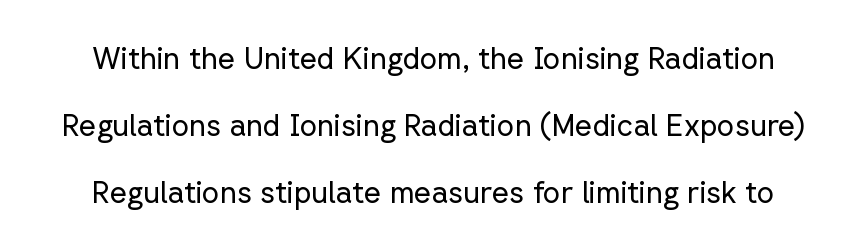
Q: Is the text bold? A: No.
Q: Is the text italic (slanted)? A: No, it is upright.
Q: Is the typeface a serif or a sans-serif typeface? A: Sans-serif.
Q: Is the text underlined? A: No.
Q: Is the spacing between letters normal or unusually wide? A: Normal.
Q: Is the spacing between lines tight, normal or loose? A: Loose.
Q: Width (condensed, normal, or wide)? A: Normal.
Q: Stroke contrast? A: Low.
Q: x-height? A: Medium.
Q: Monospaced? A: No.
